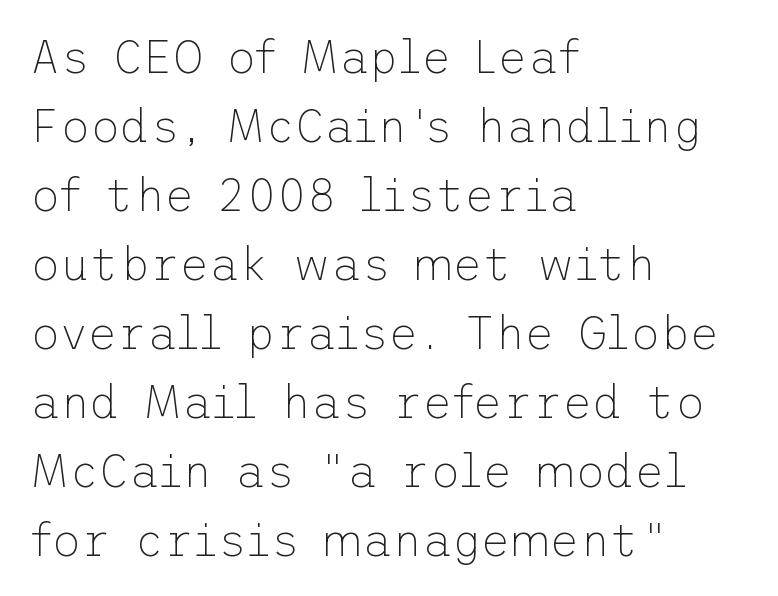
Each new line begins a customary step beneath the previous one. Compared with a typical body face, this is equally light or lighter still. Serif or sans? Sans — the stroke terminals are bare. Unlike italic type, these characters show no tilt at all.
